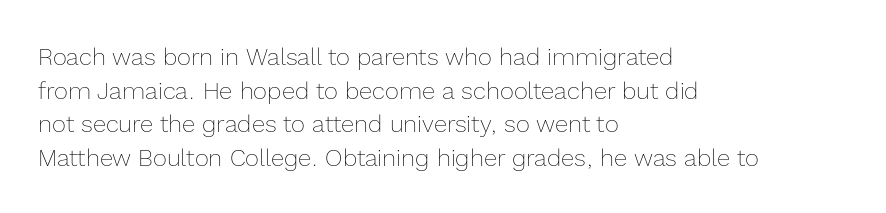
Does the copy run flush right? No — it runs flush left. Does extra space separate the letters? No, they use regular spacing. The letters look calm and open, with moderate or lighter stems. Beneath every word, the page is bare. Normally led — the rows are evenly, conventionally spaced.
